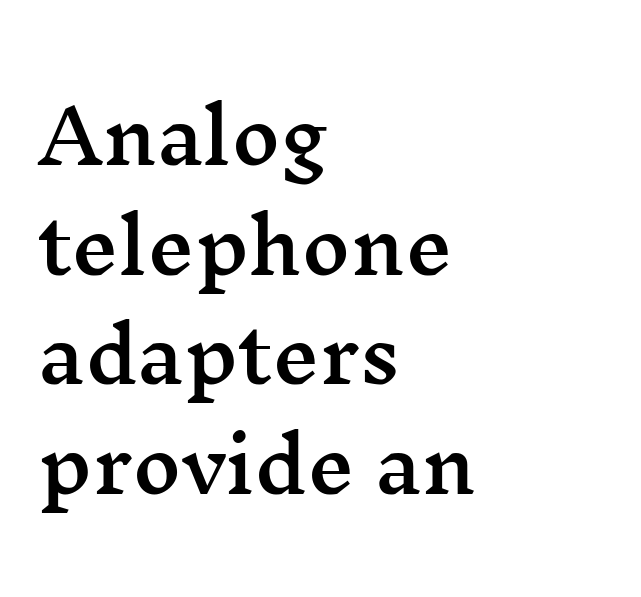
Q: Is the text italic (slanted)? A: No, it is upright.
Q: Is the typeface a serif or a sans-serif typeface? A: Serif.
Q: Is the text underlined? A: No.
Q: How is the paragraph aligned? A: Left-aligned.
Q: Is the spacing between letters normal or unusually wide? A: Normal.
Q: Is the spacing between lines tight, normal or loose? A: Normal.
Q: Width (condensed, normal, or wide)? A: Wide.
Q: Stroke contrast? A: Medium.
Q: x-height? A: Medium.
Q: Monospaced? A: No.
